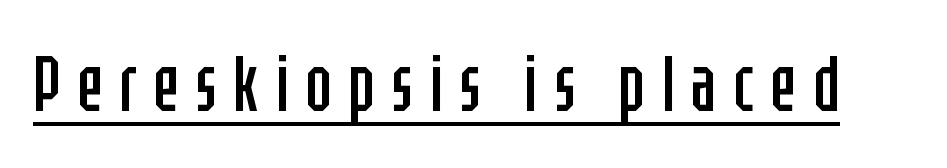
Q: Is the text bold? A: No.
Q: Is the text italic (slanted)? A: No, it is upright.
Q: Is the typeface a serif or a sans-serif typeface? A: Sans-serif.
Q: Is the text underlined? A: Yes.
Q: Is the spacing between letters normal or unusually wide? A: Unusually wide.
Q: Width (condensed, normal, or wide)? A: Condensed.
Q: Stroke contrast? A: Low.
Q: x-height? A: Large.
Q: Monospaced? A: No.
